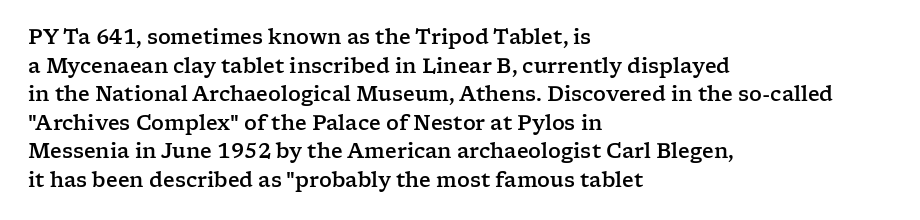
Every character sits straight up, as roman type does. The glyphs are unaccompanied by any horizontal stroke below them. Normally led — the rows are evenly, conventionally spaced. If you drew a ruler down the left edge, every line would touch it. The type is set solid horizontally, with unmodified tracking.
